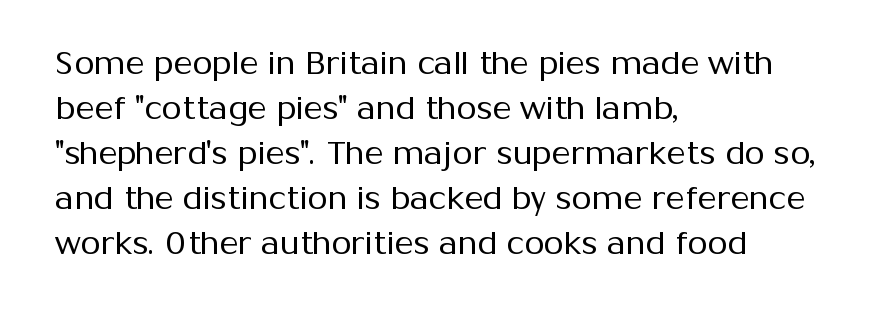
The text block is weighted toward the left margin, trailing off unevenly rightward. Nothing sits at the stroke ends, so this counts as sans-serif. The lettering stays uniformly vertical, giving the passage a roman look. Bare-footed words on every line. Letter spacing: default.
